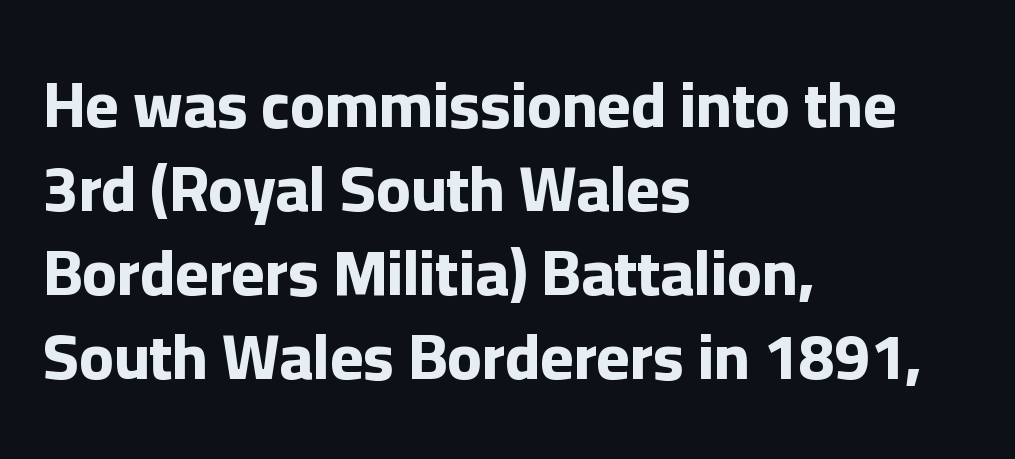
A roman cut, with each character standing at attention. Each letter keeps its own natural width here, so spacing adapts to shape. The glyphs are unaccompanied by any horizontal stroke below them. In terms of letterform style, serifs are entirely absent. Weight: bold.
